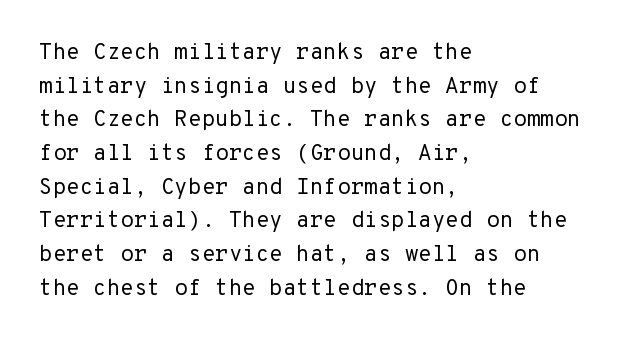
Unbolded letterforms with no extra heft. The letterforms sit shoulder to shoulder at normal distance. Line spacing here is normal. Glance below the letters and you will spot only blank space. Visually the block forms a straight wall on the left and a jagged coastline on the right.
